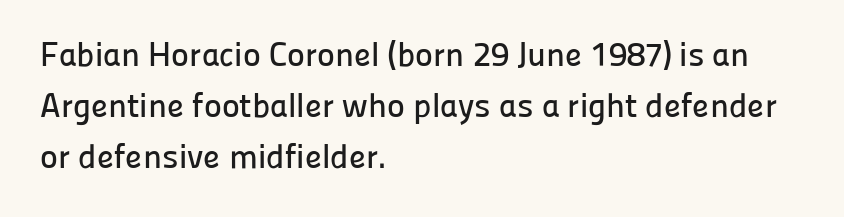
Q: Is the text italic (slanted)? A: No, it is upright.
Q: Is the typeface a serif or a sans-serif typeface? A: Sans-serif.
Q: Is the text underlined? A: No.
Q: How is the paragraph aligned? A: Left-aligned.
Q: Is the spacing between letters normal or unusually wide? A: Normal.
Q: Is the spacing between lines tight, normal or loose? A: Normal.
Q: Width (condensed, normal, or wide)? A: Normal.
Q: Stroke contrast? A: Low.
Q: x-height? A: Medium.
Q: Monospaced? A: No.
